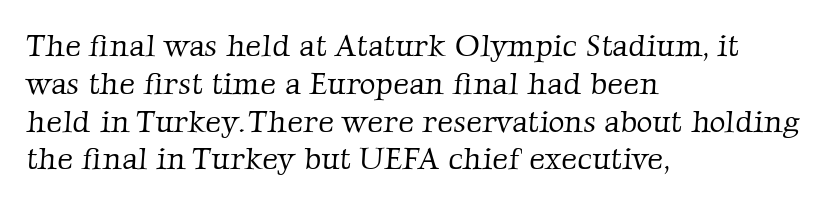
{"serif": "yes", "bold": "no", "weight": "light", "width": "normal", "stroke_contrast": "low", "x_height": "medium", "monospaced": "no", "underline": "no", "align": "left", "line_spacing_ratio": 1.22, "letter_spacing": "normal", "letter_spacing_em": 0.0, "glyph_px": 31}
